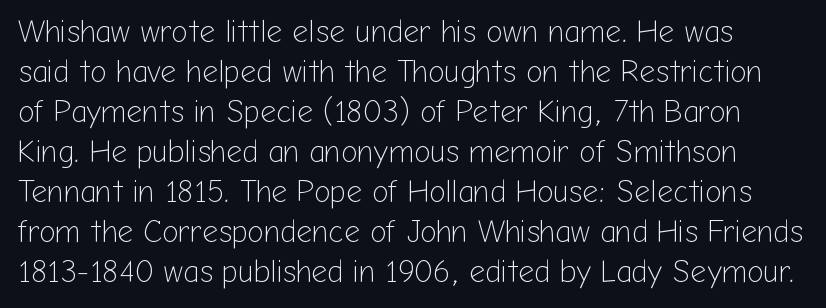
{"serif": "no", "italic": "no", "bold": "no", "weight": "light", "width": "normal", "stroke_contrast": "low", "x_height": "medium", "monospaced": "no", "underline": "no", "line_spacing": "normal", "line_spacing_ratio": 1.29, "letter_spacing": "normal", "letter_spacing_em": 0.0, "glyph_px": 31}
